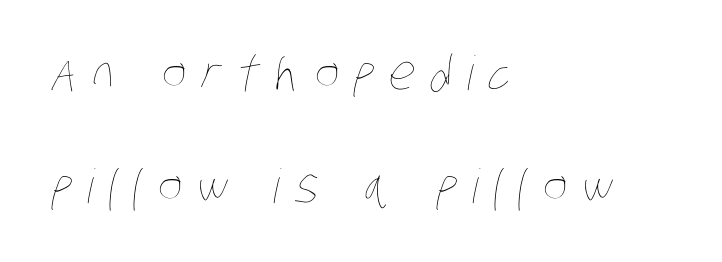
The image shows 47 px thin, condensed type; set left-aligned, loose line spacing (2.41x), unusually wide letter spacing (+0.33 em), not underlined; low stroke contrast and a large x-height.
